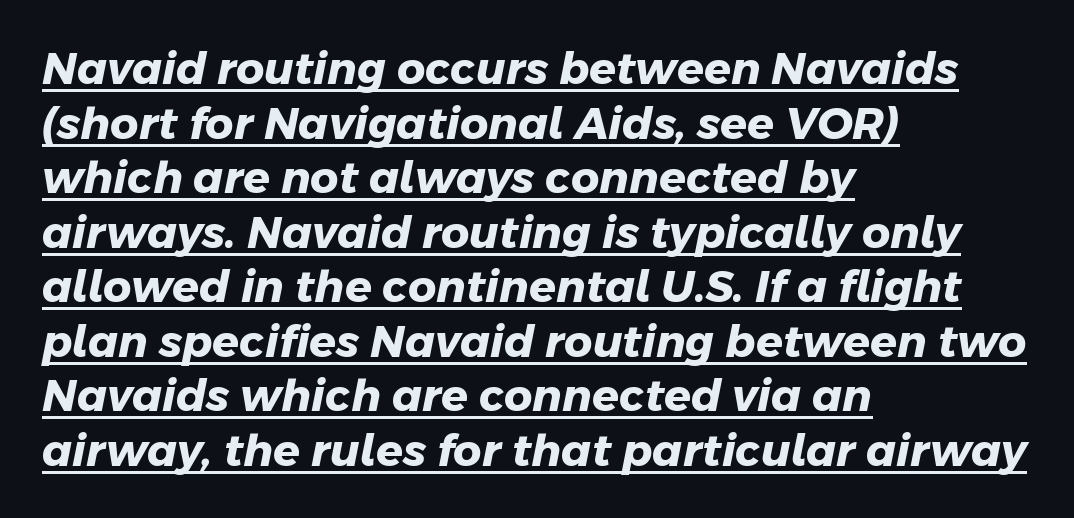
The letters sit at their default tracking, neither squeezed nor spread. Typesetter's note: full bold, strokes at maximum text heaviness. Unlike a traditional serif, this face leaves its strokes unadorned. You could not count columns in this text — the font is proportionally spaced. The specimen includes a rule beneath the text block's lines. Casual observation: everything's shoved over to the left.
